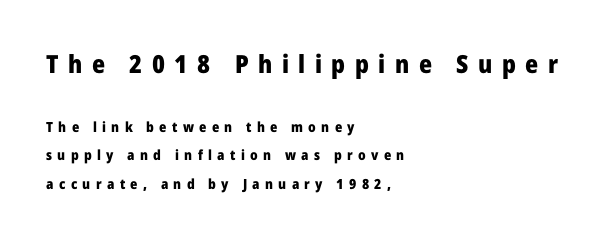
Block one is the big one; block two sits smaller underneath. Descender tails drop into unmarked territory. Each line starts at the same left margin while the right side varies. Summary of vertical rhythm: relaxed, with wide interline spacing. Weight: bold. Upright lettering throughout.
